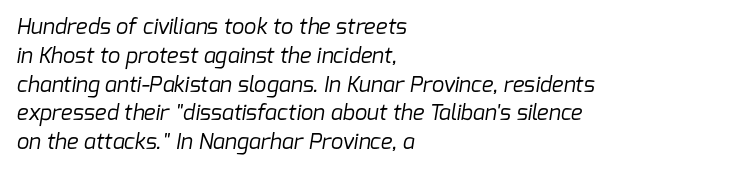
Normally led — the rows are evenly, conventionally spaced. Standard letterfit; no display-style spreading of the glyphs. Underline: absent. Short and long lines alike share a common starting point at left.
